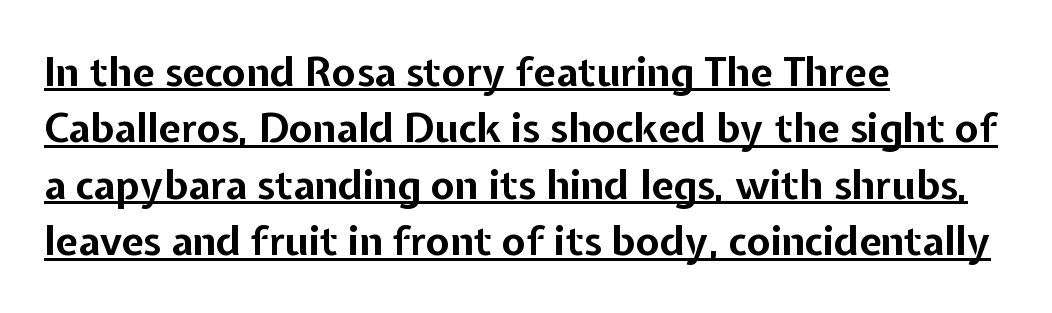
Each letter's strokes conclude bluntly, with no projecting serifs. In terms of leading, this rendering sits right in the middle. Typesetter's note: full bold, strokes at maximum text heaviness. Varying glyph widths throughout — classic text-font behaviour. Somebody hit Ctrl+U on this one — the words are underlined. The lettering holds an erect, upright posture throughout.
